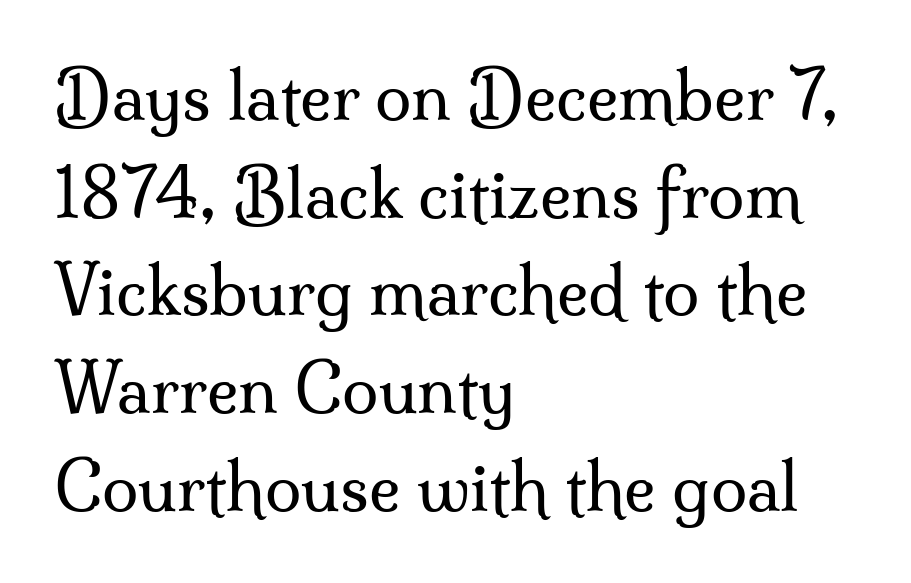
Nope, not italic — everything's standing straight. Caption: face not bold, strokes unweighted. The space between consecutive lines is moderate. You could not count columns in this text — the font is proportionally spaced. Does extra space separate the letters? No, they use regular spacing.
